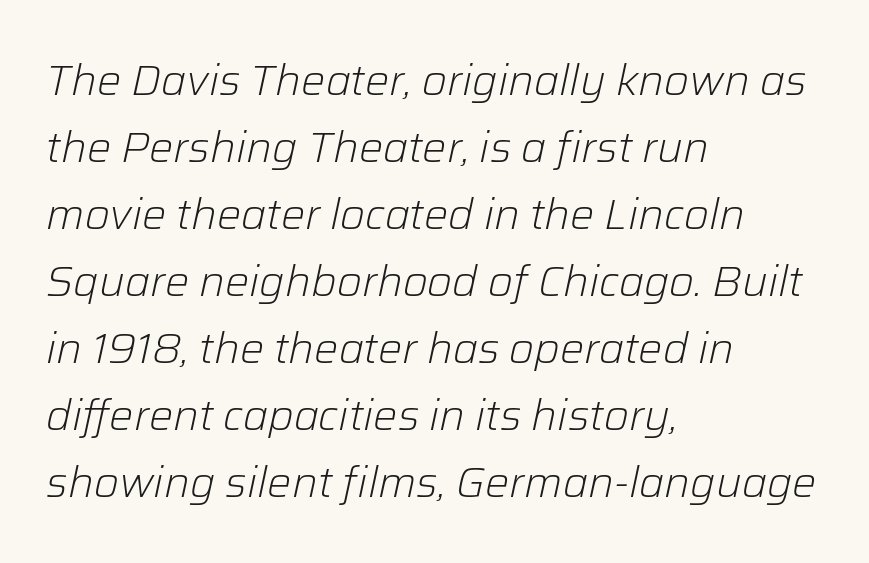
The image shows 43 px light type, italic (leaning right); set left-aligned, normal line spacing (1.56x), normal letter spacing, not underlined; low stroke contrast and a medium x-height.
